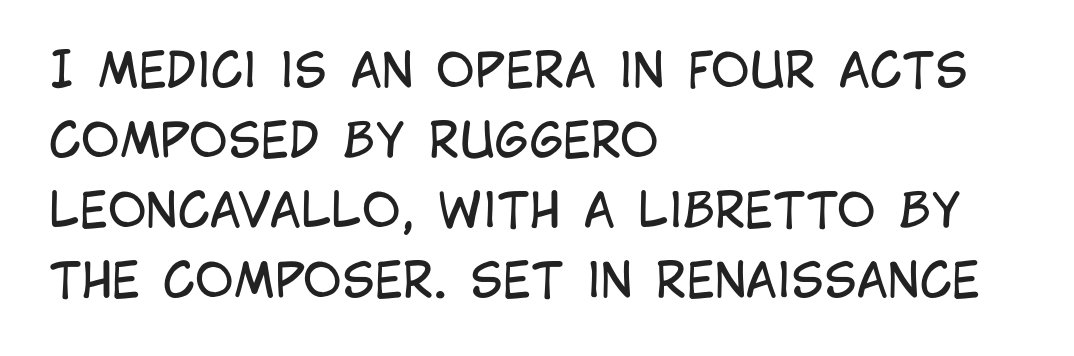
{"serif": "no", "italic": "no", "bold": "no", "weight": "regular", "width": "condensed", "stroke_contrast": "low", "x_height": "large", "monospaced": "no", "underline": "no", "align": "left", "line_spacing": "normal", "line_spacing_ratio": 1.49, "letter_spacing": "normal", "letter_spacing_em": 0.0, "glyph_px": 47}
